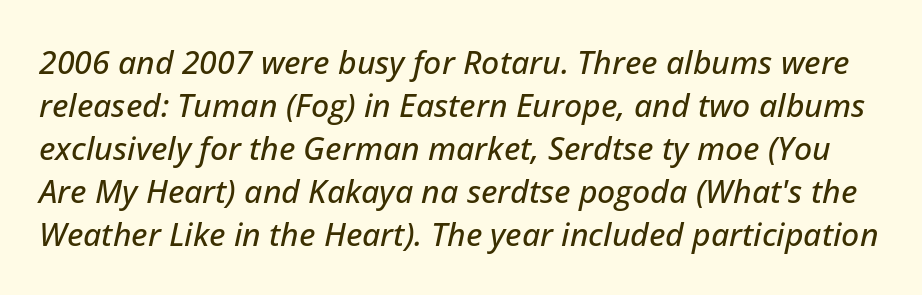
{"italic": "yes", "lean": "right", "slant_degrees": 12, "width": "normal", "stroke_contrast": "low", "x_height": "medium", "monospaced": "no", "underline": "no", "line_spacing": "normal", "line_spacing_ratio": 1.34, "letter_spacing": "normal", "letter_spacing_em": 0.0, "glyph_px": 32}
